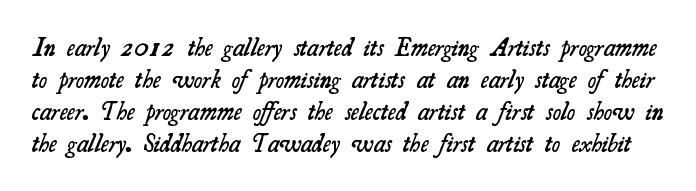
The image shows 25 px text type; set normal line spacing (1.28x), normal letter spacing, not underlined.
